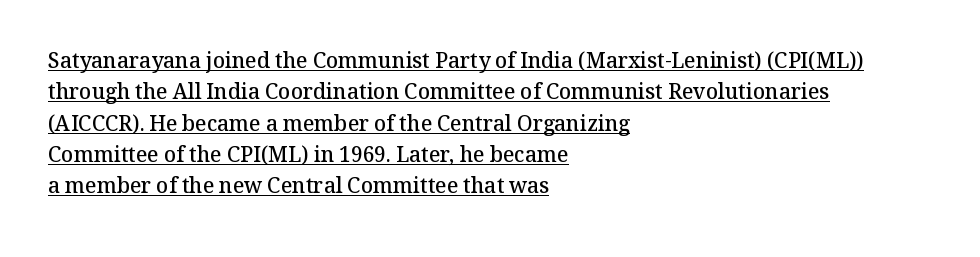
Q: Is the text bold? A: Semi-bold.
Q: Is the text italic (slanted)? A: No, it is upright.
Q: Is the text underlined? A: Yes.
Q: How is the paragraph aligned? A: Left-aligned.
Q: Is the spacing between letters normal or unusually wide? A: Normal.
Q: Is the spacing between lines tight, normal or loose? A: Normal.
